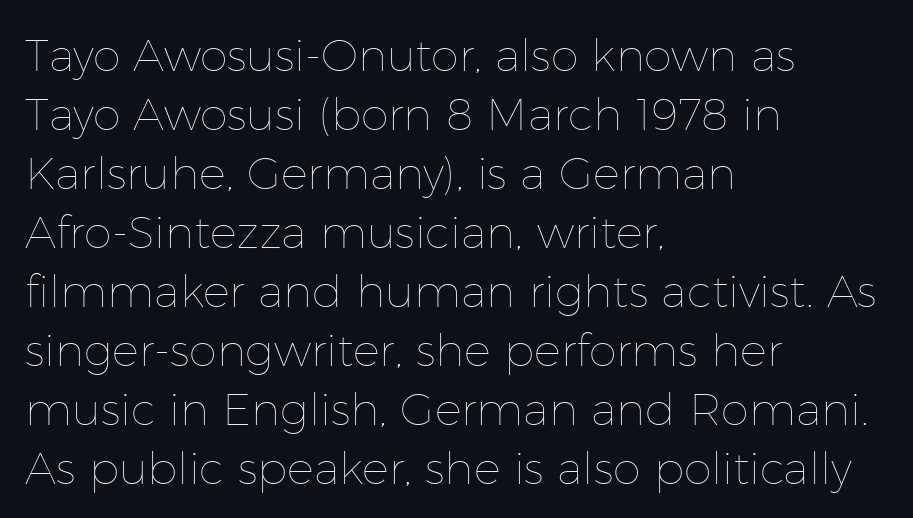
The image shows 45 px thin type, upright; set left-aligned, normal line spacing (1.31x), normal letter spacing, not underlined; low stroke contrast and a medium x-height.
